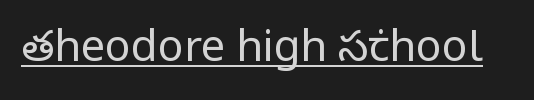
The image shows 43 px regular-weight, condensed sans-serif type, upright; set normal letter spacing, underlined; low stroke contrast and a large x-height.
